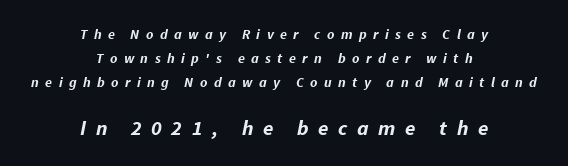
Plenty of ink on the page — the face is bold. Look at the glyph heights: the lower group is clearly the bigger setting. Only glyphs here, with clear space below each row. Students, note that the glyphs here are deliberately spaced far apart.
